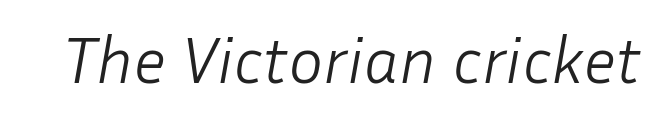
{"italic": "yes", "lean": "right", "slant_degrees": 10, "bold": "no", "weight": "light", "width": "normal", "stroke_contrast": "low", "x_height": "medium", "monospaced": "no", "underline": "no", "letter_spacing": "normal", "letter_spacing_em": 0.0, "glyph_px": 66}
